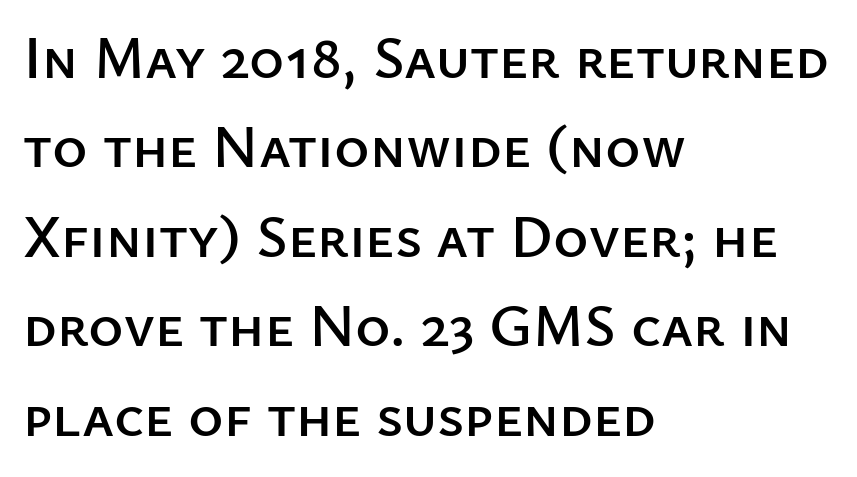
{"serif": "no", "italic": "no", "width": "normal", "stroke_contrast": "low", "x_height": "medium", "monospaced": "no", "underline": "no", "align": "left", "line_spacing": "normal", "line_spacing_ratio": 1.49, "letter_spacing": "normal", "letter_spacing_em": 0.0, "glyph_px": 60}
